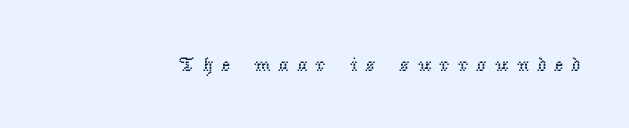
Inter-character spacing is expanded well beyond the font's built-in metrics. Heaviness? Minimal to ordinary, like unemphasized prose. The area under the type is left untouched. The type sits square on the baseline with zero lean.
